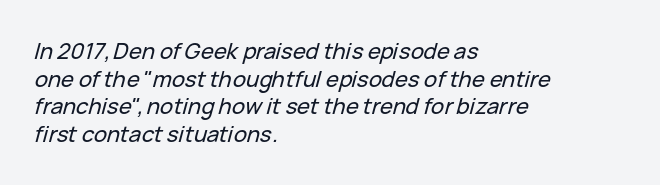
Italic? Definitely — the glyphs are oblique. Look at the tracking — it's just the regular setting, nothing added. Interline gaps are of average width in this sample. The rendering anchors every line to the left-hand side. Descenders hang freely into open space.
